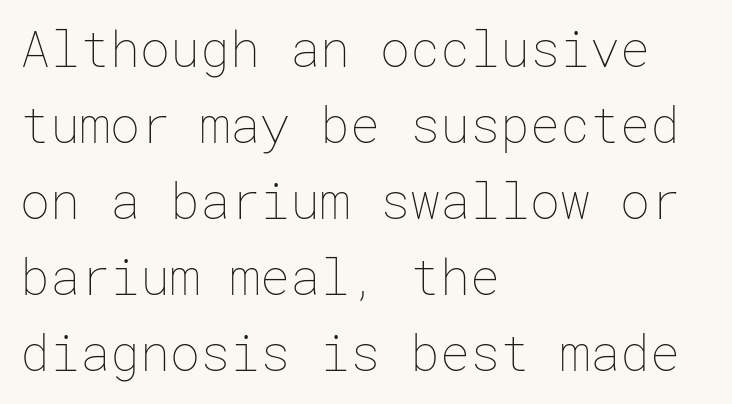
Nothing heavy about these letters — not bold at all. This rendering leaves character spacing at its baseline value. Every stem runs plumb, perpendicular to the baseline. Line spacing here is normal.
